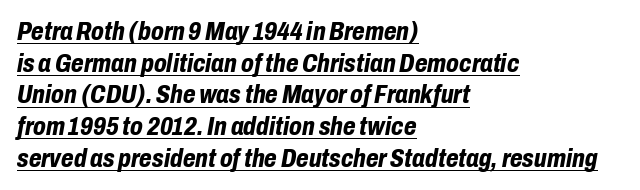
Is the type slanted? Yes — the strokes lean at a clear angle. Visually the block forms a straight wall on the left and a jagged coastline on the right. Underlined type. Observe the ordinary spacing: letters are neighbours, not strangers. The glyphs have the mass of a bold cut.
